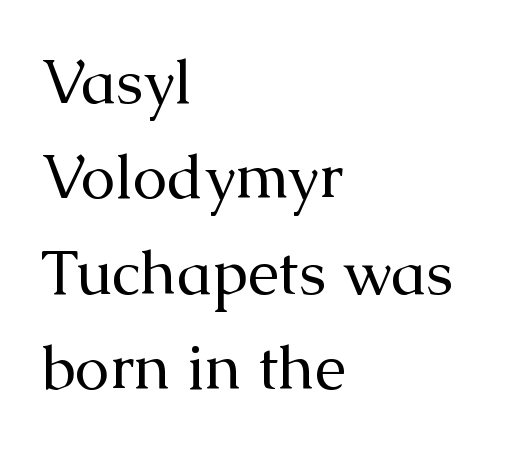
The image shows 62 px regular-weight serif type, upright; set left-aligned, normal line spacing (1.54x), normal letter spacing, not underlined; medium stroke contrast and a medium x-height.
